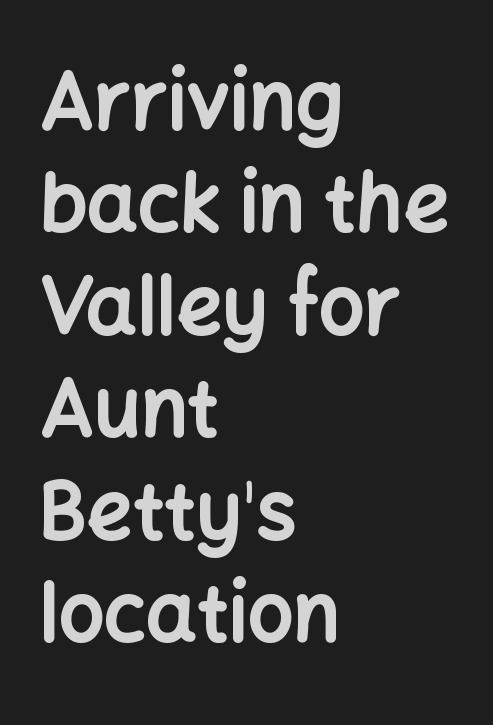
Q: Is the text bold? A: Yes.
Q: Is the text italic (slanted)? A: No, it is upright.
Q: Is the typeface a serif or a sans-serif typeface? A: Sans-serif.
Q: Is the text underlined? A: No.
Q: How is the paragraph aligned? A: Left-aligned.
Q: Is the spacing between letters normal or unusually wide? A: Normal.
Q: Is the spacing between lines tight, normal or loose? A: Normal.
Q: Width (condensed, normal, or wide)? A: Normal.
Q: Stroke contrast? A: Low.
Q: x-height? A: Medium.
Q: Monospaced? A: No.
